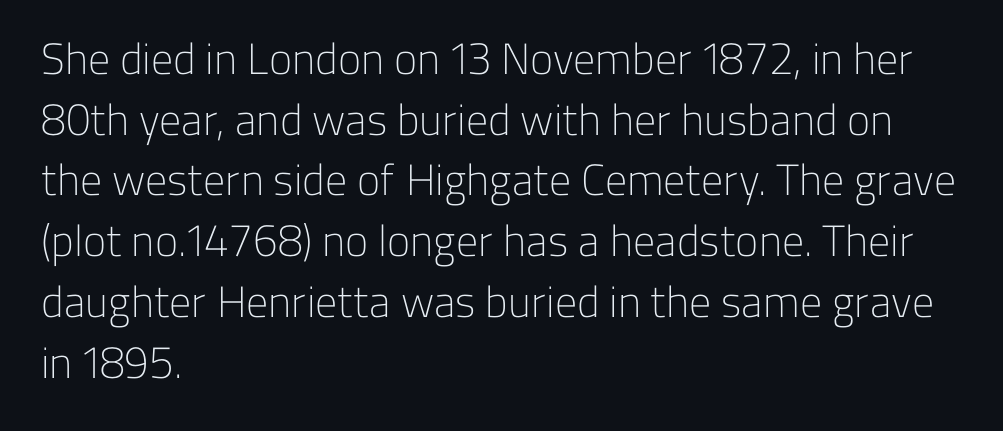
Q: Is the text bold? A: No.
Q: Is the text italic (slanted)? A: No, it is upright.
Q: Is the typeface a serif or a sans-serif typeface? A: Sans-serif.
Q: Is the text underlined? A: No.
Q: How is the paragraph aligned? A: Left-aligned.
Q: Is the spacing between letters normal or unusually wide? A: Normal.
Q: Is the spacing between lines tight, normal or loose? A: Normal.
Q: Width (condensed, normal, or wide)? A: Normal.
Q: Stroke contrast? A: Low.
Q: x-height? A: Medium.
Q: Monospaced? A: No.
